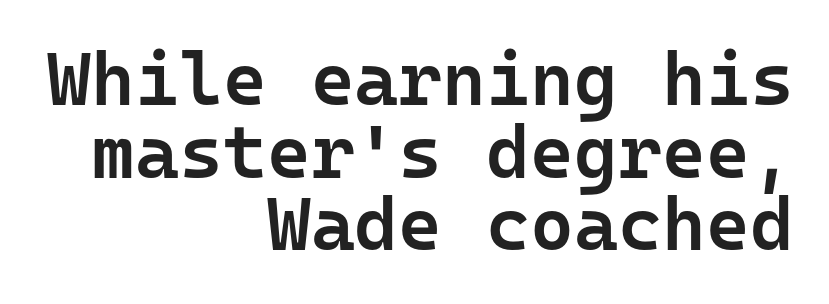
Q: Is the text bold? A: Semi-bold.
Q: Is the text italic (slanted)? A: No, it is upright.
Q: Is the typeface a serif or a sans-serif typeface? A: Sans-serif.
Q: Is the text underlined? A: No.
Q: How is the paragraph aligned? A: Right-aligned.
Q: Is the spacing between letters normal or unusually wide? A: Normal.
Q: Is the spacing between lines tight, normal or loose? A: Tight.
Q: Width (condensed, normal, or wide)? A: Normal.
Q: Stroke contrast? A: Low.
Q: x-height? A: Medium.
Q: Monospaced? A: Yes.
